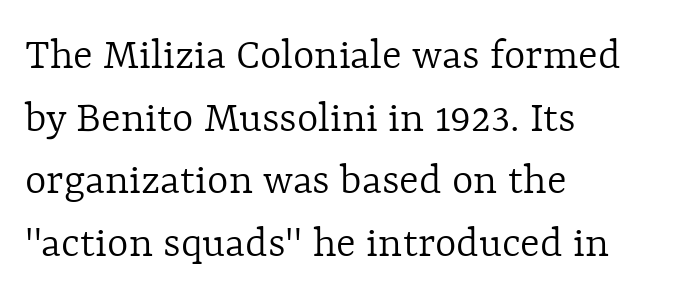
In terms of leading, this rendering sits right in the middle. Do the characters align in a grid? No, the font is proportional. On a weight scale, this lands at 450 or below. Honestly, there is no underline to notice here at all. The rendering anchors every line to the left-hand side.
